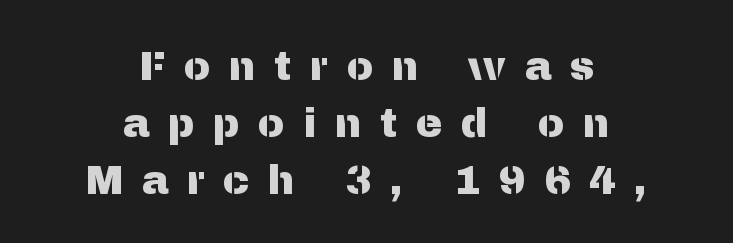
These lines are centered, leaving both edges ragged. You could only call the tracking loose — the letters float apart. Here the designer chose a conventional face with non-uniform glyph widths. The typography opts for an upright posture over an oblique one. Look at the bottom of the vertical strokes: they stop flat, with no serifs.
